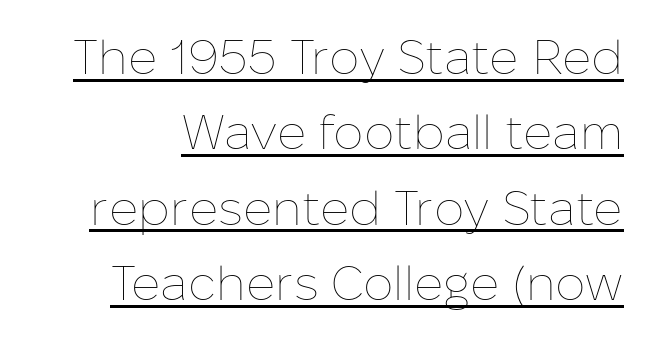
A typesetter would call this zero additional tracking. A normal amount of white space separates one row of letters from the next. Is there an underline? Yes — a line sits under the letters. The rendering uses natural spacing where letterforms have individual widths. Is there any slant? The stems are plumb. Vertical stems look standard width or narrower in stroke.
